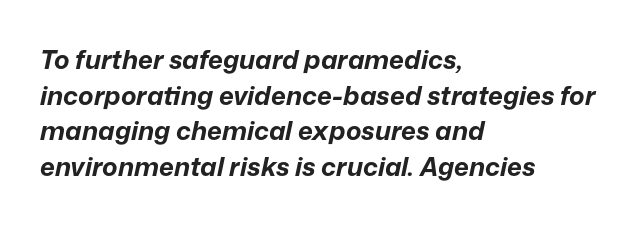
The image shows 26 px bold type, italic (leaning right); set left-aligned, normal line spacing (1.37x), normal letter spacing, not underlined.
